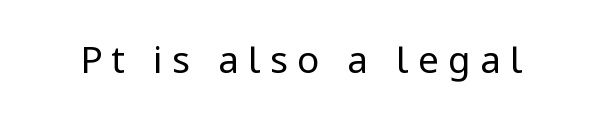
Q: Is the text bold? A: No.
Q: Is the text italic (slanted)? A: No, it is upright.
Q: Is the typeface a serif or a sans-serif typeface? A: Sans-serif.
Q: Is the text underlined? A: No.
Q: Is the spacing between letters normal or unusually wide? A: Unusually wide.
Q: Width (condensed, normal, or wide)? A: Condensed.
Q: Stroke contrast? A: Low.
Q: x-height? A: Large.
Q: Monospaced? A: No.
